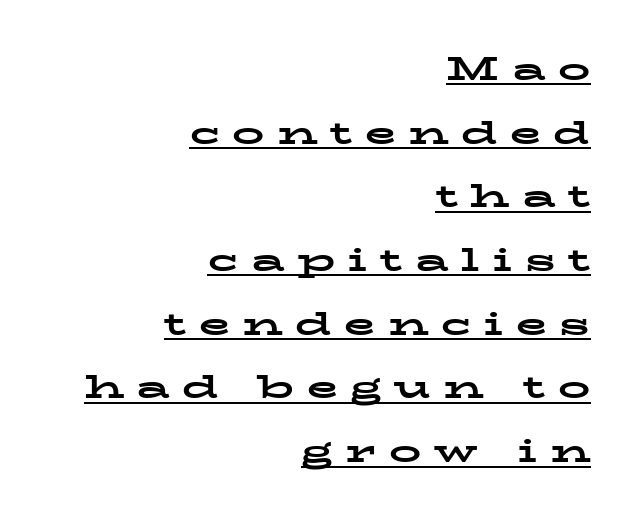
The face used here appears with an underline applied. The letters stand upright; this is a roman face. Tracking value appears strongly positive — letters spread wide. All the whitespace from short lines collects on the left. Note the varied advance widths — an 'i' is clearly narrower than an 'm'. This is serif lettering, the kind often seen in printed books.
